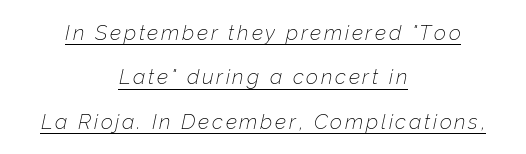
{"italic": "yes", "lean": "right", "slant_degrees": 12, "bold": "no", "underline": "yes", "align": "center", "line_spacing": "loose", "line_spacing_ratio": 2.11, "glyph_px": 21}
